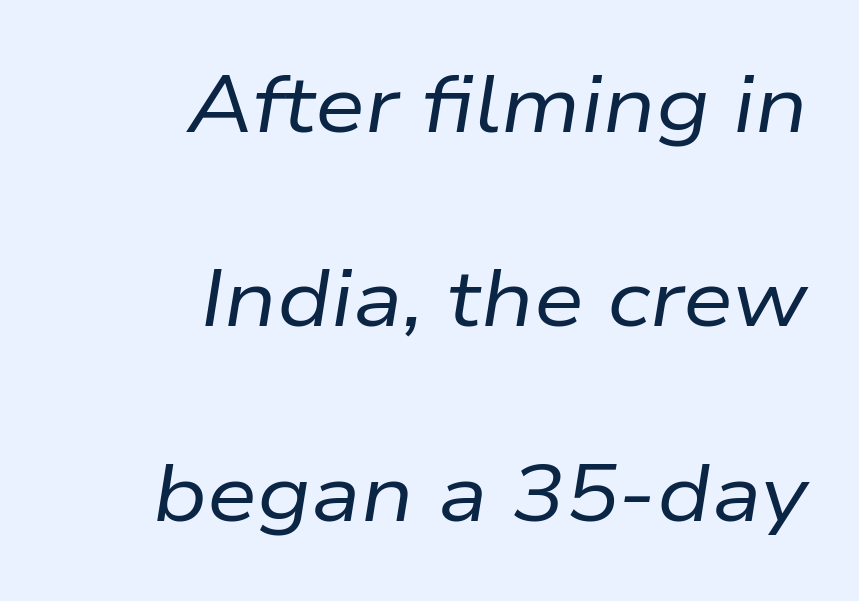
The image shows 80 px regular-weight type, italic (leaning right); set right-aligned, loose line spacing (2.43x), normal letter spacing, not underlined; low stroke contrast and a medium x-height.
